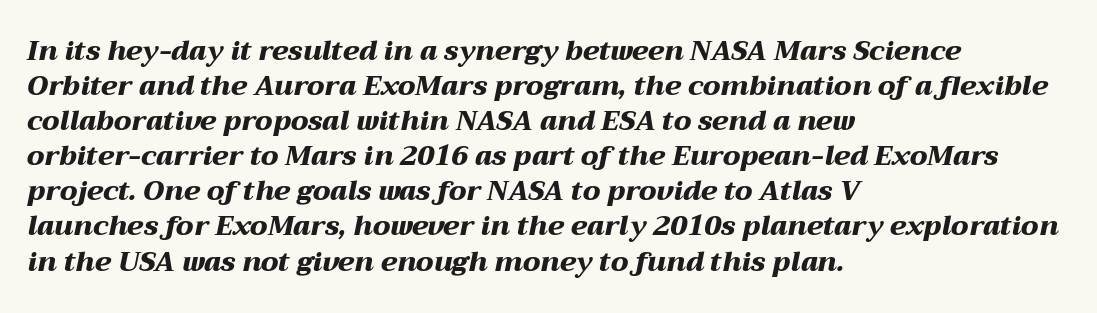
Q: Is the text bold? A: Yes.
Q: Is the text italic (slanted)? A: Yes, it leans right by about 12 degrees.
Q: Is the text underlined? A: No.
Q: How is the paragraph aligned? A: Left-aligned.
Q: Is the spacing between letters normal or unusually wide? A: Normal.
Q: Is the spacing between lines tight, normal or loose? A: Normal.
